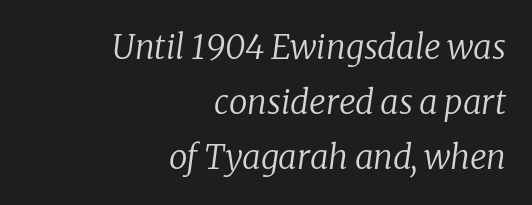
The image shows 33 px regular-weight serif type, italic (leaning right); set right-aligned, normal line spacing (1.66x), normal letter spacing, not underlined; low stroke contrast and a medium x-height.
